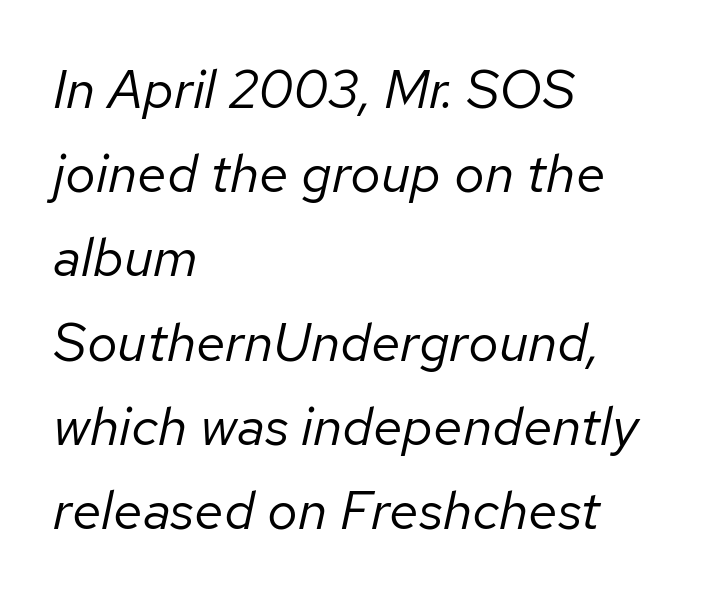
An italicized treatment has been applied to the whole sample. This sample is left-justified, so line endings fall wherever the words run out. Decoration check: the copy has no underline. Interline gaps are of average width in this sample. Each stroke keeps to a modest, everyday thickness or less. You could not count columns in this text — the font is proportionally spaced.
